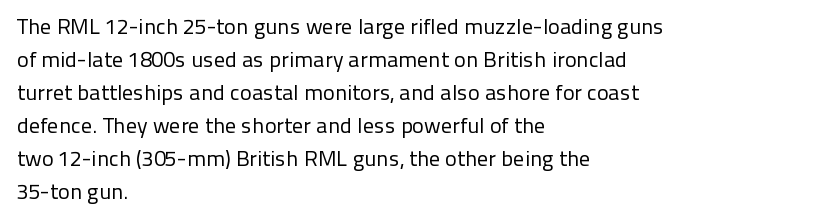
The image shows 22 px text type, upright; set left-aligned, normal line spacing (1.5x), normal letter spacing, not underlined.
